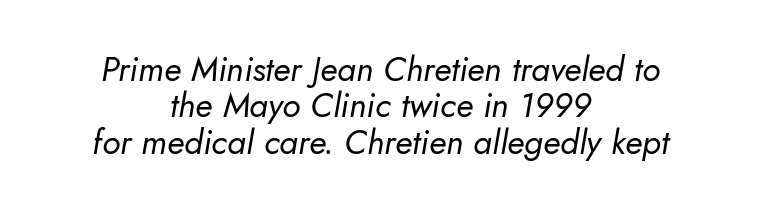
Note the varied advance widths — an 'i' is clearly narrower than an 'm'. This rendering leaves character spacing at its baseline value. Very little white space separates one row of letters from the next. If you folded the block vertically in half, each line would mirror itself in length. Nobody drew a line under any word here.
